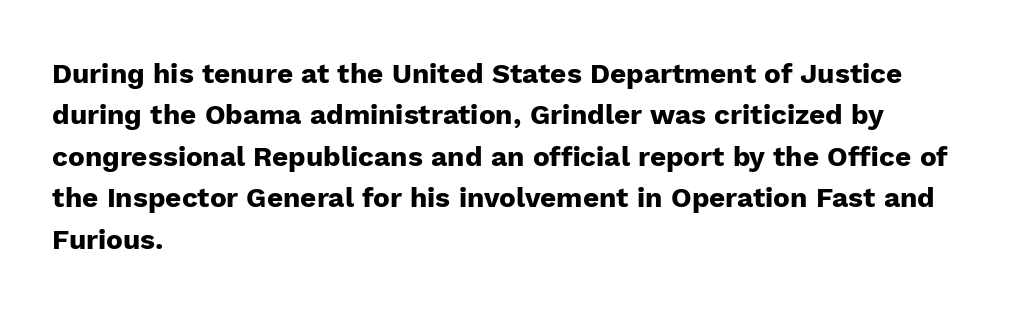
Q: Is the text bold? A: Yes.
Q: Is the text italic (slanted)? A: No, it is upright.
Q: Is the typeface a serif or a sans-serif typeface? A: Sans-serif.
Q: Is the text underlined? A: No.
Q: How is the paragraph aligned? A: Left-aligned.
Q: Is the spacing between letters normal or unusually wide? A: Normal.
Q: Is the spacing between lines tight, normal or loose? A: Normal.
Q: Width (condensed, normal, or wide)? A: Normal.
Q: Stroke contrast? A: Low.
Q: x-height? A: Medium.
Q: Monospaced? A: No.
